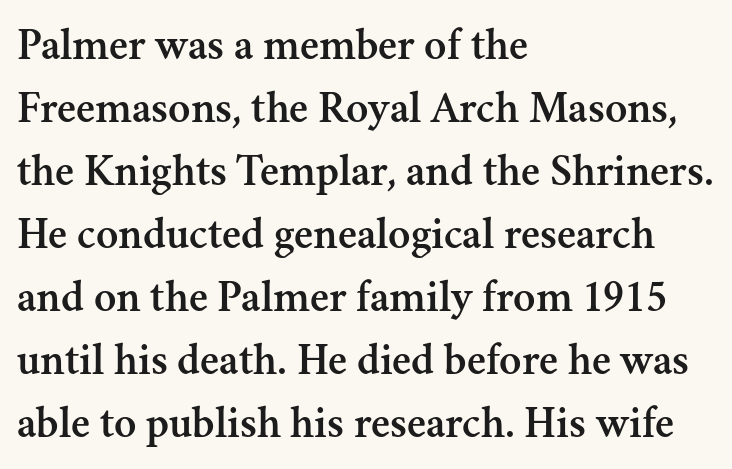
If you drew a line through each stem, it would be perfectly vertical. Think of a printed novel: that variable character pitch is what you see here. Here the glyphs are tracked normally, forming tight word shapes. The space beneath each line is pristine and unruled.
